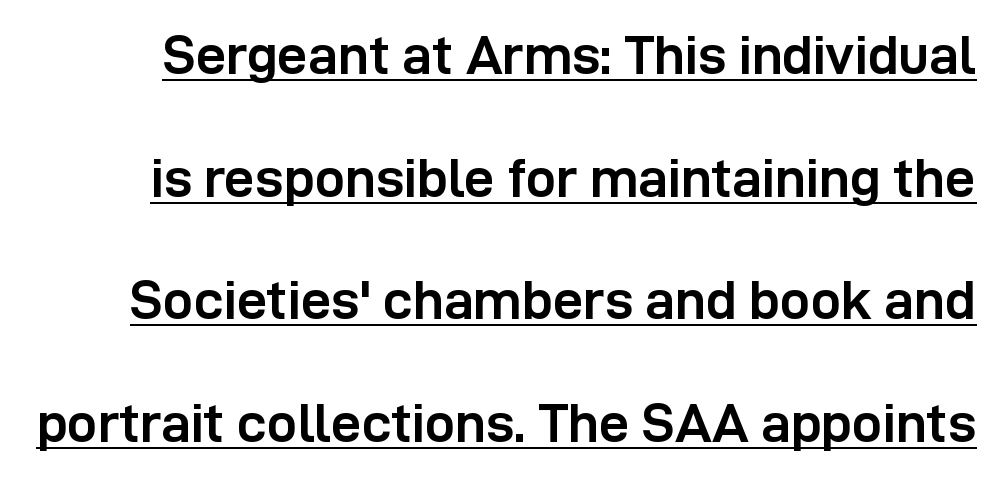
{"serif": "no", "italic": "no", "bold": "yes", "weight": "semibold", "width": "normal", "stroke_contrast": "low", "x_height": "medium", "monospaced": "no", "underline": "yes", "line_spacing": "loose", "line_spacing_ratio": 2.27, "letter_spacing": "normal", "letter_spacing_em": 0.0, "glyph_px": 54}
